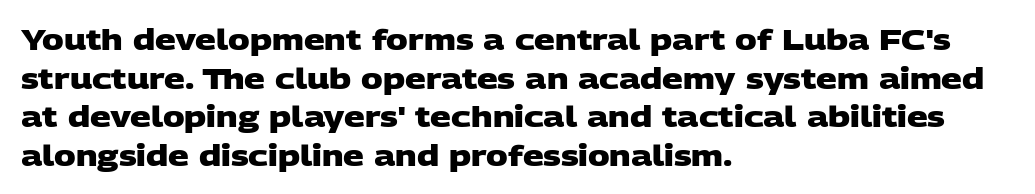
The image shows 29 px heavy, wide sans-serif type; set left-aligned, normal line spacing (1.33x), normal letter spacing, not underlined; low stroke contrast and a large x-height.
